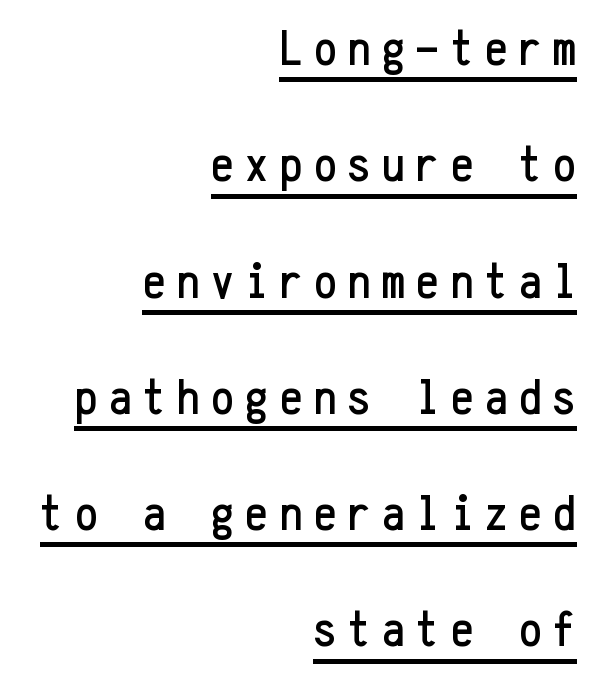
Q: Is the text italic (slanted)? A: No, it is upright.
Q: Is the typeface a serif or a sans-serif typeface? A: Sans-serif.
Q: Is the text underlined? A: Yes.
Q: How is the paragraph aligned? A: Right-aligned.
Q: Is the spacing between letters normal or unusually wide? A: Unusually wide.
Q: Is the spacing between lines tight, normal or loose? A: Loose.
Q: Width (condensed, normal, or wide)? A: Condensed.
Q: Stroke contrast? A: Low.
Q: x-height? A: Medium.
Q: Monospaced? A: Yes.
